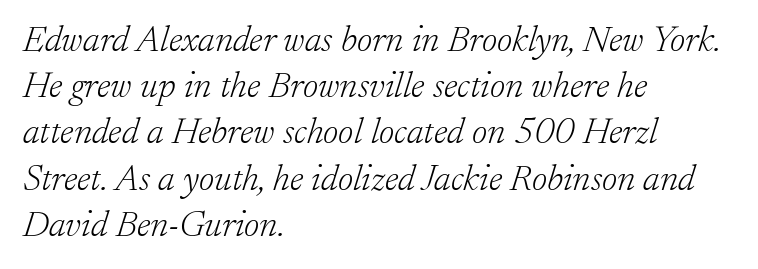
{"serif": "yes", "italic": "yes", "lean": "right", "slant_degrees": 17, "bold": "no", "weight": "light", "width": "normal", "stroke_contrast": "low", "x_height": "small", "monospaced": "no", "underline": "no", "align": "left", "line_spacing": "normal", "line_spacing_ratio": 1.25, "letter_spacing": "normal", "letter_spacing_em": 0.0, "glyph_px": 37}
